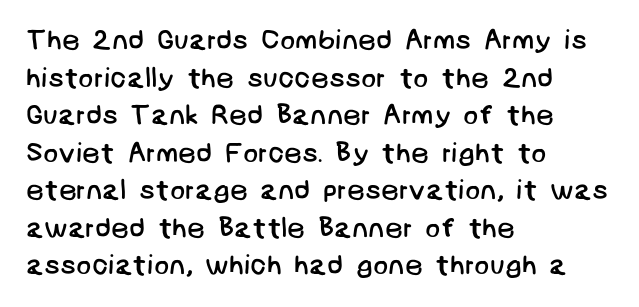
Q: Is the text bold? A: No.
Q: Is the typeface a serif or a sans-serif typeface? A: Sans-serif.
Q: Is the text underlined? A: No.
Q: How is the paragraph aligned? A: Left-aligned.
Q: Is the spacing between letters normal or unusually wide? A: Normal.
Q: Is the spacing between lines tight, normal or loose? A: Normal.
Q: Width (condensed, normal, or wide)? A: Normal.
Q: Stroke contrast? A: Low.
Q: x-height? A: Large.
